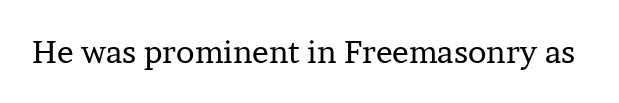
The image shows 31 px regular-weight serif type, upright; set normal letter spacing, not underlined; low stroke contrast and a medium x-height.
